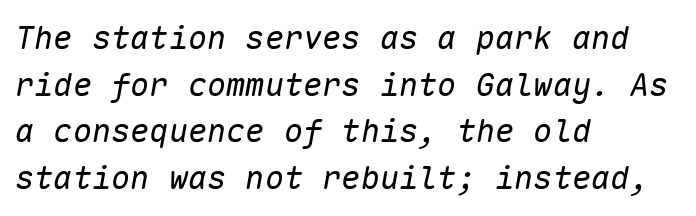
The image shows 32 px regular-weight type, italic (leaning right), monospaced; set left-aligned, normal line spacing (1.46x), normal letter spacing, not underlined; low stroke contrast and a medium x-height.
